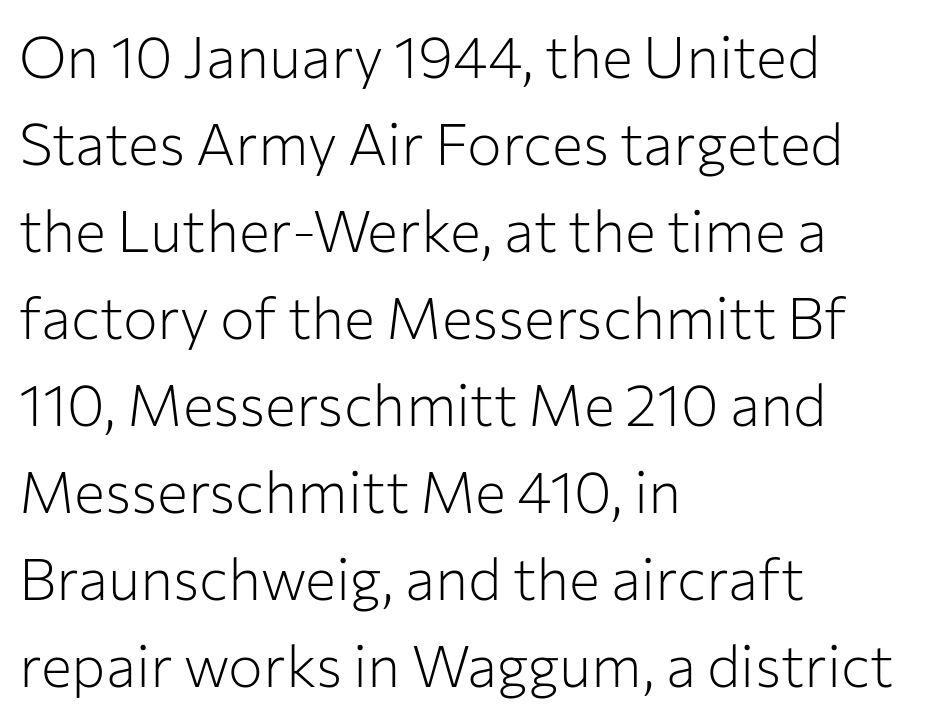
The image shows 58 px light sans-serif type, upright; set left-aligned, normal line spacing (1.5x), normal letter spacing, not underlined; low stroke contrast and a medium x-height.
